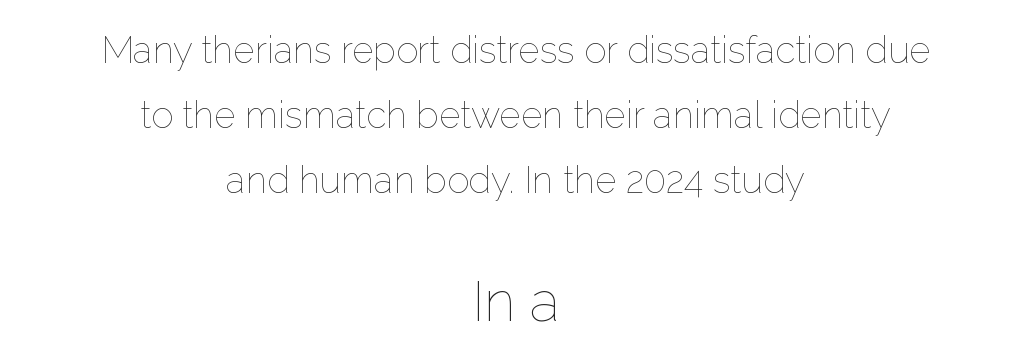
{"italic": "no", "bold": "no", "weight": "thin", "width": "normal", "stroke_contrast": "low", "x_height": "medium", "monospaced": "no", "underline": "no", "align": "center", "line_spacing_ratio": 1.76, "letter_spacing": "normal", "letter_spacing_em": 0.0, "larger_block": "second", "size_ratio": 1.51, "glyph_px": 56}
